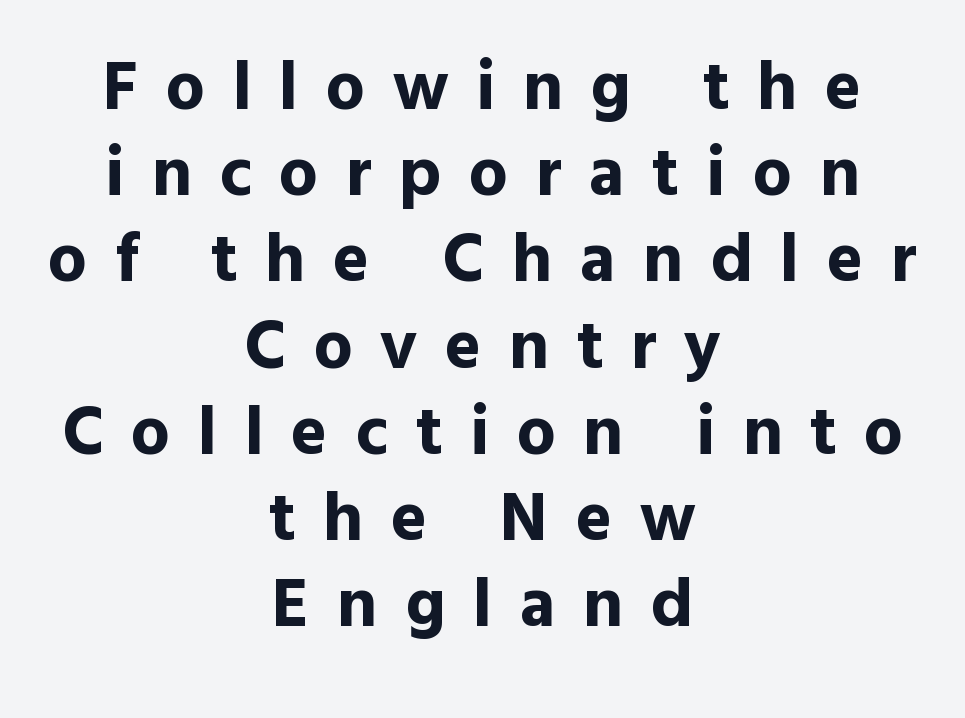
The image shows 69 px bold sans-serif type, upright; set centered, normal line spacing (1.25x), unusually wide letter spacing (+0.4 em), not underlined; a medium x-height.
